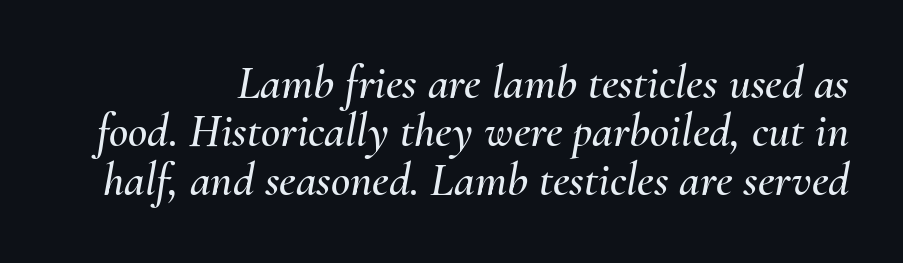
{"italic": "yes", "lean": "right", "slant_degrees": 10, "width": "normal", "stroke_contrast": "medium", "x_height": "small", "monospaced": "no", "underline": "no", "align": "right", "line_spacing": "tight", "line_spacing_ratio": 1.03, "letter_spacing": "normal", "letter_spacing_em": 0.0, "glyph_px": 47}
